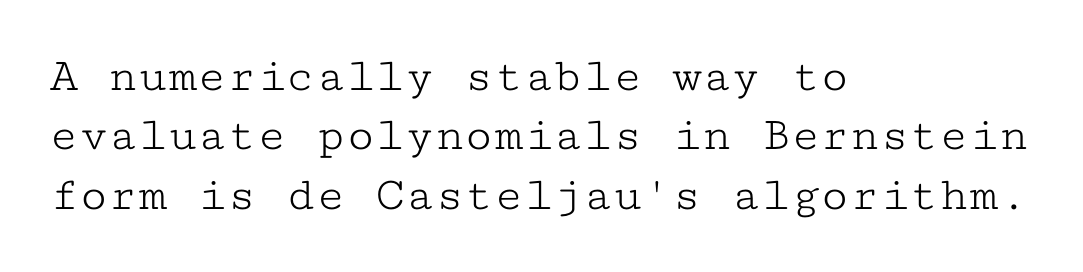
{"serif": "yes", "italic": "no", "bold": "no", "weight": "light", "width": "wide", "stroke_contrast": "low", "x_height": "medium", "monospaced": "yes", "underline": "no", "align": "left", "line_spacing_ratio": 1.21, "letter_spacing": "normal", "letter_spacing_em": 0.0, "glyph_px": 49}
